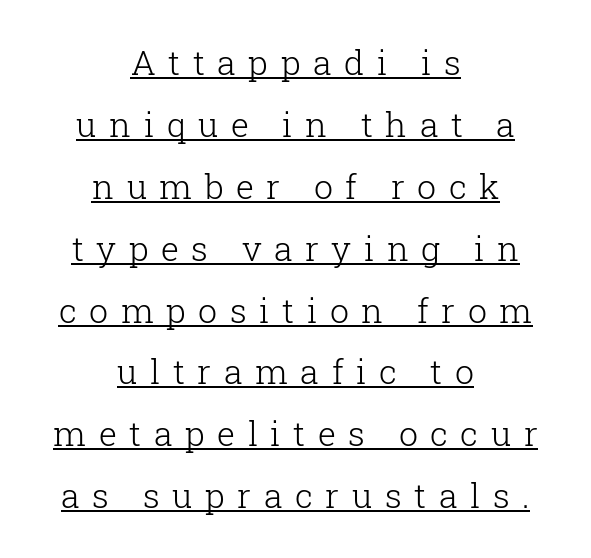
The image shows 34 px light serif type, upright; set centered, line spacing 1.82x, unusually wide letter spacing (+0.37 em), underlined; low stroke contrast and a medium x-height.
